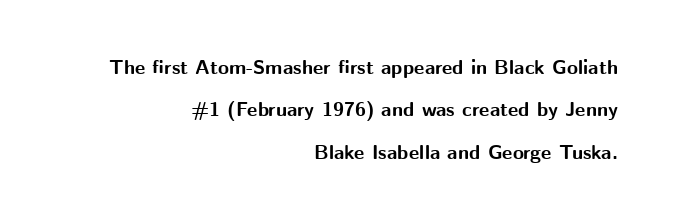
Leading: increased. Typesetter's note: full bold, strokes at maximum text heaviness. This rendering features lettering with no underline. Which margin do the lines hug? The right one — the left edge is uneven.
